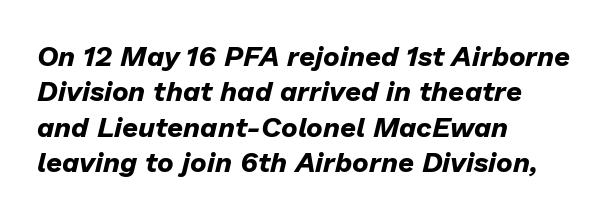
Q: Is the text bold? A: Yes.
Q: Is the text italic (slanted)? A: Yes, it leans right by about 13 degrees.
Q: Is the text underlined? A: No.
Q: How is the paragraph aligned? A: Left-aligned.
Q: Is the spacing between letters normal or unusually wide? A: Normal.
Q: Is the spacing between lines tight, normal or loose? A: Normal.
Q: Width (condensed, normal, or wide)? A: Normal.
Q: Stroke contrast? A: Low.
Q: x-height? A: Medium.
Q: Monospaced? A: No.
